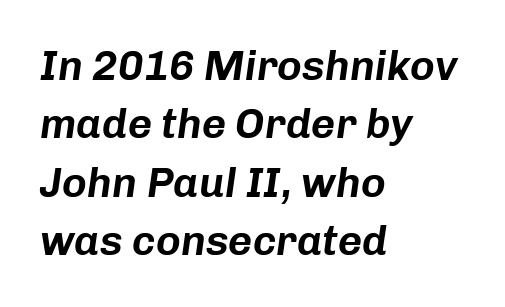
Regarding leading, the lines here are spaced in the standard way. The foot of each line stays bare and open. Short and long lines alike share a common starting point at left. Note the varied advance widths — an 'i' is clearly narrower than an 'm'. Each word holds together tightly as a unit, with standard inter-letter gaps.
